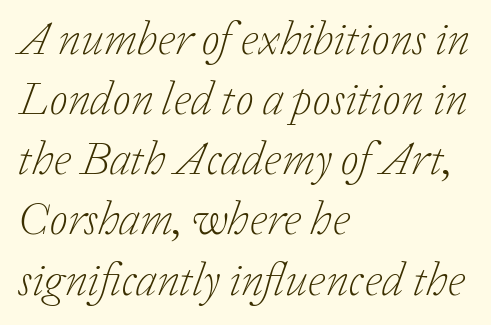
{"serif": "yes", "italic": "yes", "lean": "right", "slant_degrees": 20, "bold": "no", "weight": "light", "width": "normal", "stroke_contrast": "low", "x_height": "medium", "monospaced": "no", "underline": "no", "align": "left", "line_spacing": "normal", "line_spacing_ratio": 1.28, "letter_spacing": "normal", "letter_spacing_em": 0.0, "glyph_px": 47}
